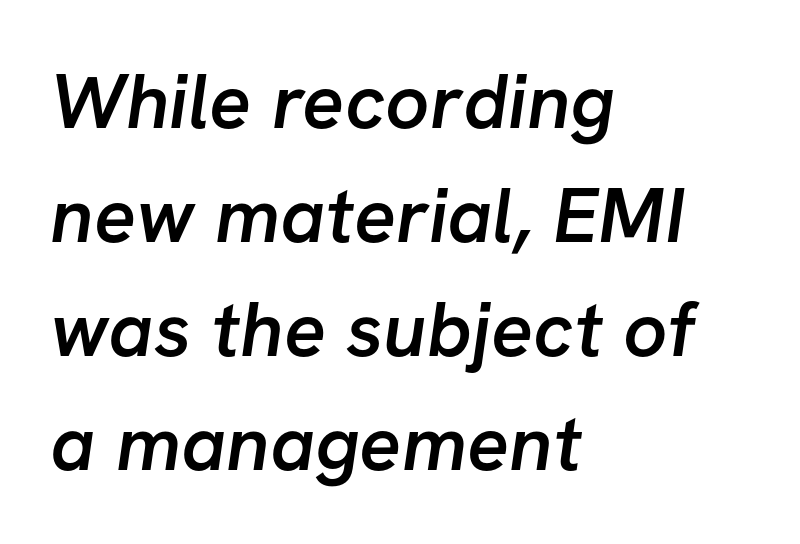
{"serif": "no", "bold": "semi", "weight": "semibold", "width": "normal", "stroke_contrast": "low", "x_height": "medium", "monospaced": "no", "underline": "no", "align": "left", "line_spacing": "normal", "line_spacing_ratio": 1.46, "letter_spacing": "normal", "letter_spacing_em": 0.0, "glyph_px": 78}
